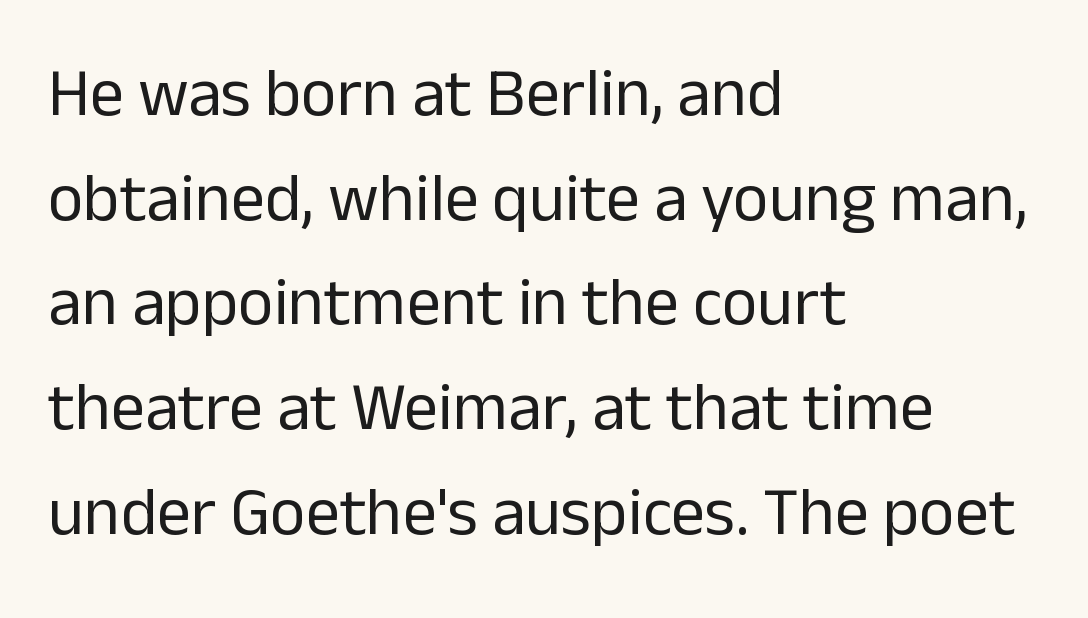
{"serif": "no", "italic": "no", "bold": "no", "weight": "regular", "width": "normal", "stroke_contrast": "low", "x_height": "medium", "monospaced": "no", "underline": "no", "align": "left", "line_spacing": "normal", "line_spacing_ratio": 1.54, "letter_spacing": "normal", "letter_spacing_em": 0.0, "glyph_px": 68}
